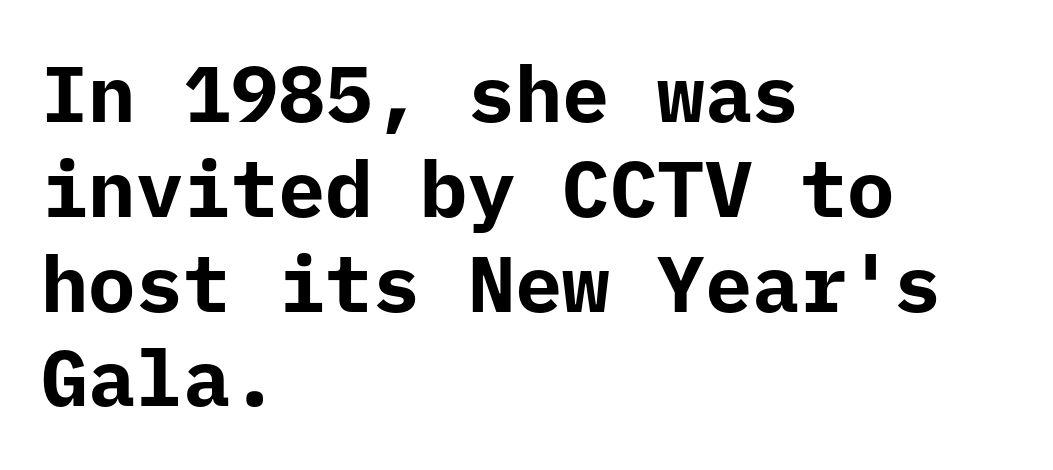
{"serif": "no", "italic": "no", "bold": "yes", "weight": "bold", "width": "normal", "stroke_contrast": "low", "x_height": "medium", "monospaced": "yes", "underline": "no", "align": "left", "line_spacing_ratio": 1.2, "letter_spacing": "normal", "letter_spacing_em": 0.0, "glyph_px": 79}
